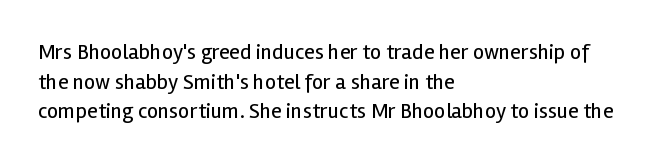
Q: Is the text bold? A: No.
Q: Is the text italic (slanted)? A: No, it is upright.
Q: Is the text underlined? A: No.
Q: How is the paragraph aligned? A: Left-aligned.
Q: Is the spacing between letters normal or unusually wide? A: Normal.
Q: Is the spacing between lines tight, normal or loose? A: Normal.
